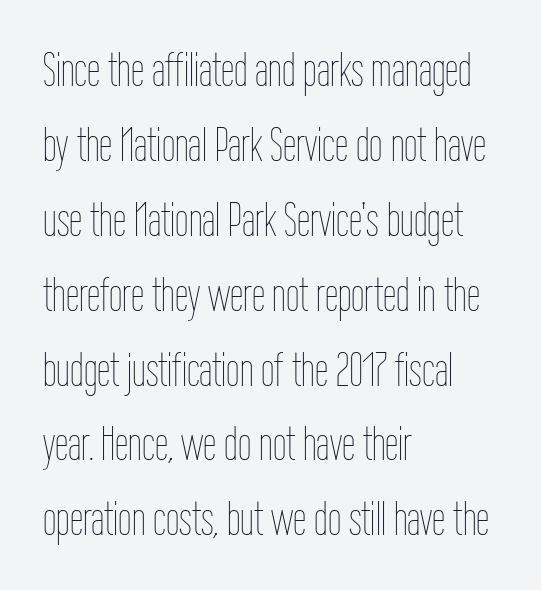
Q: Is the text bold? A: No.
Q: Is the text italic (slanted)? A: No, it is upright.
Q: Is the text underlined? A: No.
Q: How is the paragraph aligned? A: Left-aligned.
Q: Is the spacing between letters normal or unusually wide? A: Normal.
Q: Is the spacing between lines tight, normal or loose? A: Normal.
Q: Width (condensed, normal, or wide)? A: Condensed.
Q: Stroke contrast? A: Low.
Q: x-height? A: Medium.
Q: Monospaced? A: No.
